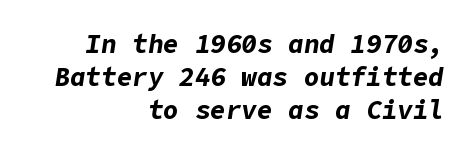
When letters slant like this, we call the style italic. Students, this is bold: see how much ink each stroke carries. Tracking here is standard; glyphs follow each other at the usual distance. This sample keeps an unexceptional amount of space between lines.
